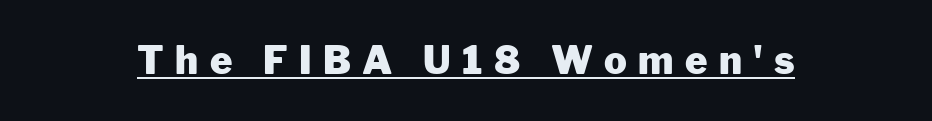
Q: Is the text bold? A: Yes.
Q: Is the text italic (slanted)? A: No, it is upright.
Q: Is the typeface a serif or a sans-serif typeface? A: Sans-serif.
Q: Is the text underlined? A: Yes.
Q: Is the spacing between letters normal or unusually wide? A: Unusually wide.
Q: Width (condensed, normal, or wide)? A: Normal.
Q: Stroke contrast? A: Low.
Q: x-height? A: Medium.
Q: Monospaced? A: No.
